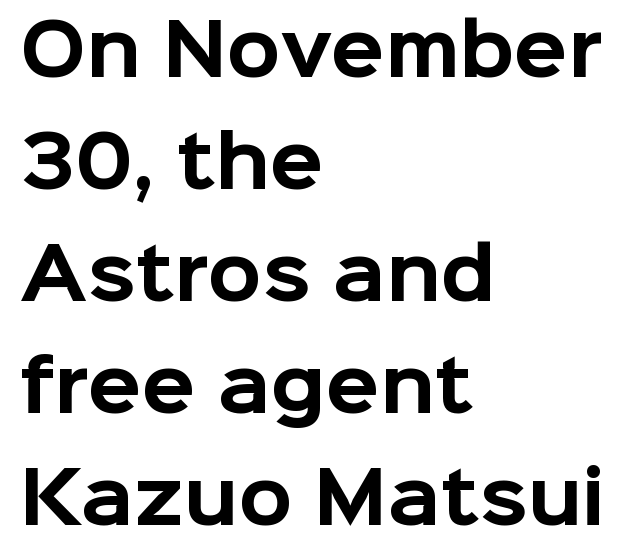
The image shows 70 px bold sans-serif type, upright; set left-aligned, normal line spacing (1.6x), normal letter spacing, not underlined; low stroke contrast and a medium x-height.
